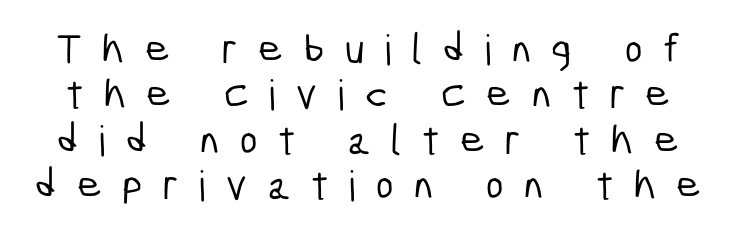
Q: Is the typeface a serif or a sans-serif typeface? A: Sans-serif.
Q: Is the text underlined? A: No.
Q: Is the spacing between letters normal or unusually wide? A: Unusually wide.
Q: Is the spacing between lines tight, normal or loose? A: Tight.
Q: Width (condensed, normal, or wide)? A: Condensed.
Q: Stroke contrast? A: Low.
Q: x-height? A: Medium.
Q: Monospaced? A: No.
